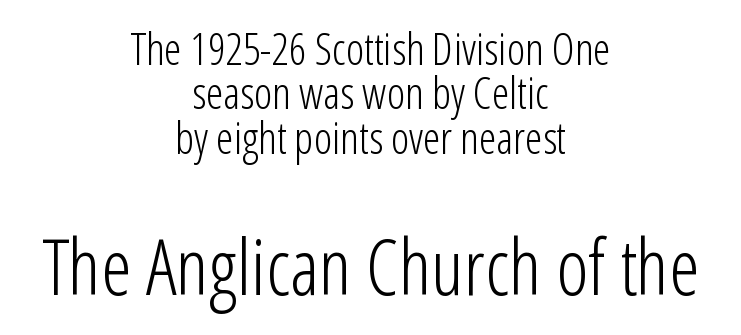
Q: Is the text bold? A: No.
Q: Is the text italic (slanted)? A: No, it is upright.
Q: Is the typeface a serif or a sans-serif typeface? A: Sans-serif.
Q: Is the text underlined? A: No.
Q: How is the paragraph aligned? A: Centered.
Q: Is the spacing between letters normal or unusually wide? A: Normal.
Q: Is the spacing between lines tight, normal or loose? A: Tight.
Q: Which block of text is set in a larger size, the first (top) or the second (bottom)? A: The second (bottom) one.
Q: Width (condensed, normal, or wide)? A: Condensed.
Q: Stroke contrast? A: Low.
Q: x-height? A: Medium.
Q: Monospaced? A: No.
